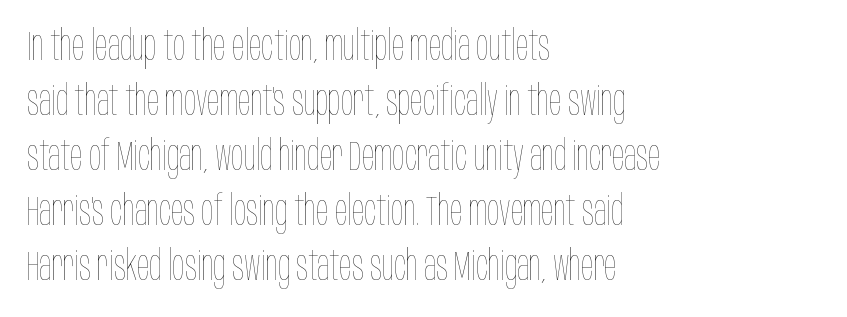
{"italic": "no", "bold": "no", "weight": "thin", "width": "condensed", "stroke_contrast": "low", "x_height": "large", "monospaced": "no", "underline": "no", "align": "left", "line_spacing": "normal", "line_spacing_ratio": 1.34, "letter_spacing": "normal", "letter_spacing_em": 0.0, "glyph_px": 41}
